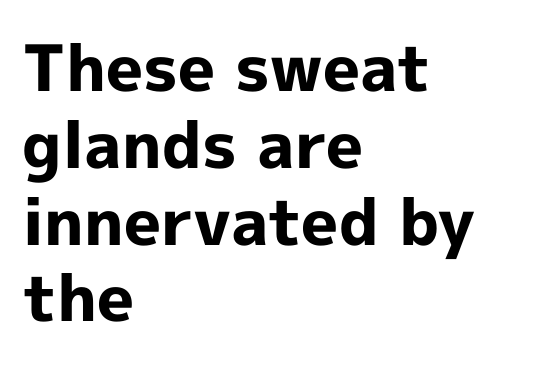
{"serif": "no", "italic": "no", "bold": "yes", "weight": "bold", "width": "normal", "x_height": "medium", "monospaced": "no", "underline": "no", "align": "left", "line_spacing_ratio": 1.2, "letter_spacing": "normal", "letter_spacing_em": 0.0, "glyph_px": 64}
